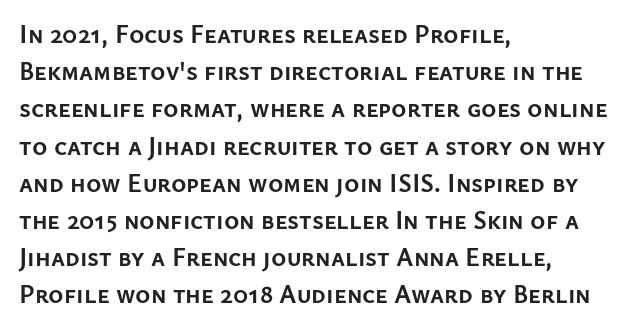
The image shows 26 px bold type, upright; set left-aligned, normal line spacing (1.43x), normal letter spacing, not underlined.
